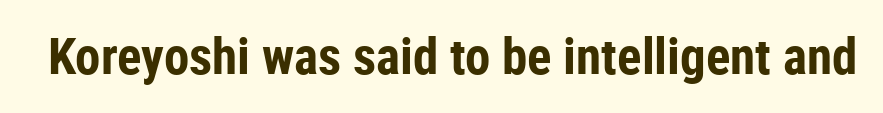
{"serif": "no", "italic": "no", "bold": "yes", "weight": "bold", "width": "condensed", "stroke_contrast": "low", "x_height": "medium", "monospaced": "no", "underline": "no", "letter_spacing": "normal", "letter_spacing_em": 0.0, "glyph_px": 51}
